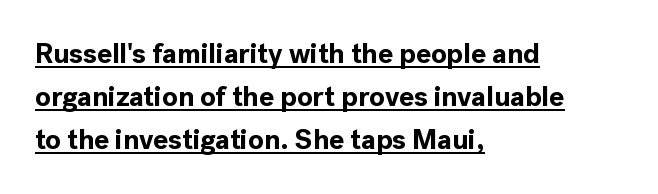
The image shows 28 px bold sans-serif type, upright; set left-aligned, normal line spacing (1.54x), normal letter spacing, underlined; a medium x-height.
